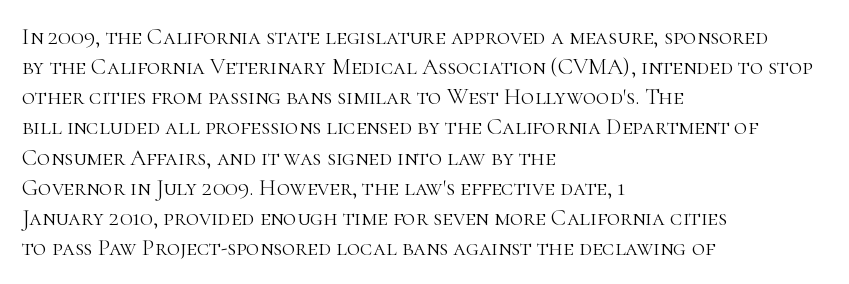
The image shows 23 px text type, upright; set left-aligned, normal line spacing (1.31x), normal letter spacing, not underlined.
